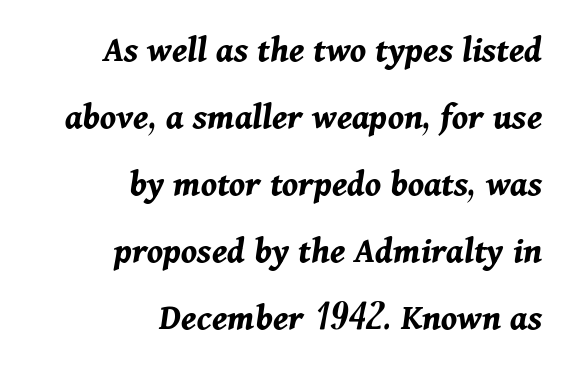
Q: Is the text bold? A: Yes.
Q: Is the text italic (slanted)? A: Yes, it leans right by about 11 degrees.
Q: Is the text underlined? A: No.
Q: How is the paragraph aligned? A: Right-aligned.
Q: Is the spacing between letters normal or unusually wide? A: Normal.
Q: Width (condensed, normal, or wide)? A: Normal.
Q: Stroke contrast? A: Medium.
Q: x-height? A: Medium.
Q: Monospaced? A: No.
